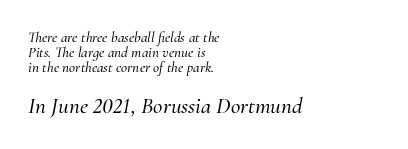
The image shows 23 px text type, italic (leaning right); set left-aligned, tight line spacing (1.0x), normal letter spacing, not underlined; the second (bottom) block is 1.53x larger.
